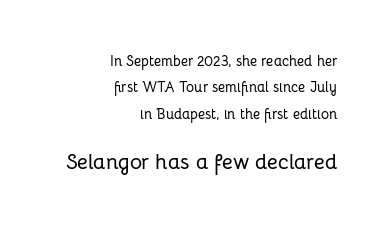
The image shows 21 px text type, upright; set right-aligned, line spacing 1.88x, normal letter spacing, not underlined; the second (bottom) block is 1.5x larger.
